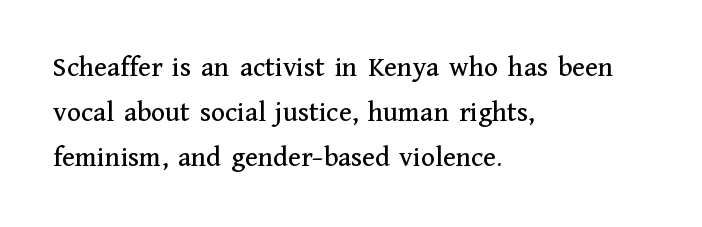
The image shows 29 px serif type, upright; set left-aligned, normal line spacing (1.55x), normal letter spacing, not underlined; medium stroke contrast and a medium x-height.
